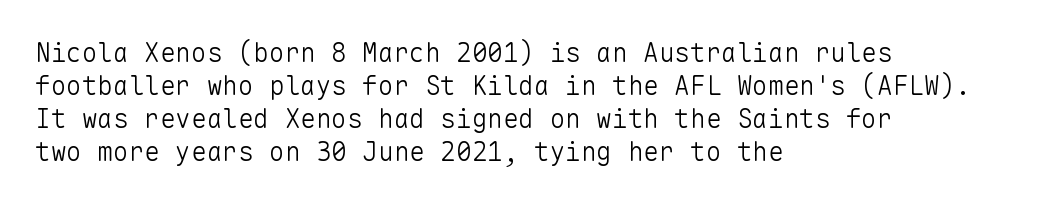
Q: Is the text bold? A: No.
Q: Is the text italic (slanted)? A: No, it is upright.
Q: Is the text underlined? A: No.
Q: How is the paragraph aligned? A: Left-aligned.
Q: Is the spacing between letters normal or unusually wide? A: Normal.
Q: Is the spacing between lines tight, normal or loose? A: Normal.
